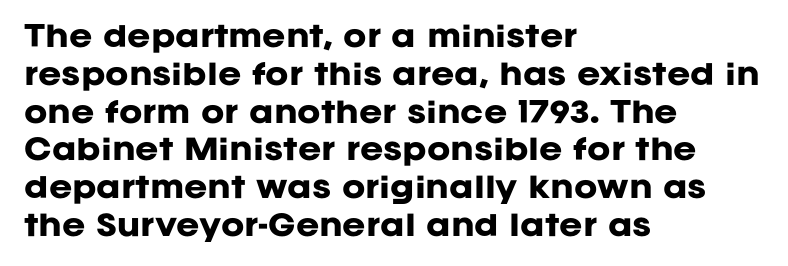
{"serif": "no", "italic": "no", "bold": "yes", "weight": "heavy", "width": "normal", "stroke_contrast": "low", "x_height": "large", "monospaced": "no", "underline": "no", "align": "left", "line_spacing": "normal", "line_spacing_ratio": 1.35, "letter_spacing": "normal", "letter_spacing_em": 0.0, "glyph_px": 28}
